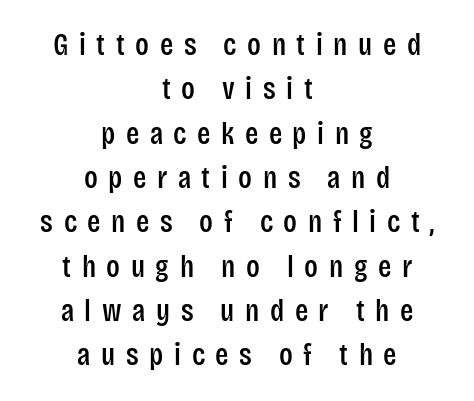
A normal amount of white space separates one row of letters from the next. The zone under the glyphs is completely vacant. The rendering uses natural spacing where letterforms have individual widths. The type is letterspaced generously, with wide tracking. These lines stack symmetrically, like a column narrowing and widening about its center. The lettering stays uniformly vertical, giving the passage a roman look.
